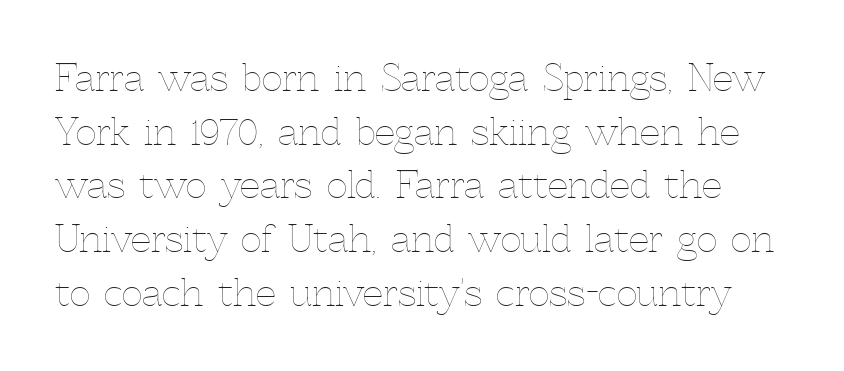
Q: Is the text bold? A: No.
Q: Is the text italic (slanted)? A: No, it is upright.
Q: Is the text underlined? A: No.
Q: Is the spacing between letters normal or unusually wide? A: Normal.
Q: Is the spacing between lines tight, normal or loose? A: Normal.
Q: Width (condensed, normal, or wide)? A: Normal.
Q: x-height? A: Medium.
Q: Monospaced? A: No.
